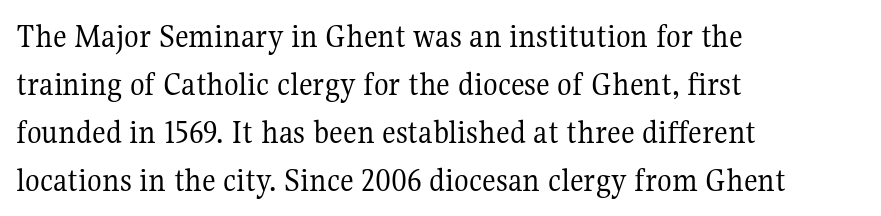
Q: Is the text bold? A: No.
Q: Is the text italic (slanted)? A: No, it is upright.
Q: Is the typeface a serif or a sans-serif typeface? A: Serif.
Q: Is the text underlined? A: No.
Q: How is the paragraph aligned? A: Left-aligned.
Q: Is the spacing between letters normal or unusually wide? A: Normal.
Q: Is the spacing between lines tight, normal or loose? A: Normal.
Q: Width (condensed, normal, or wide)? A: Normal.
Q: Stroke contrast? A: Medium.
Q: x-height? A: Medium.
Q: Monospaced? A: No.
